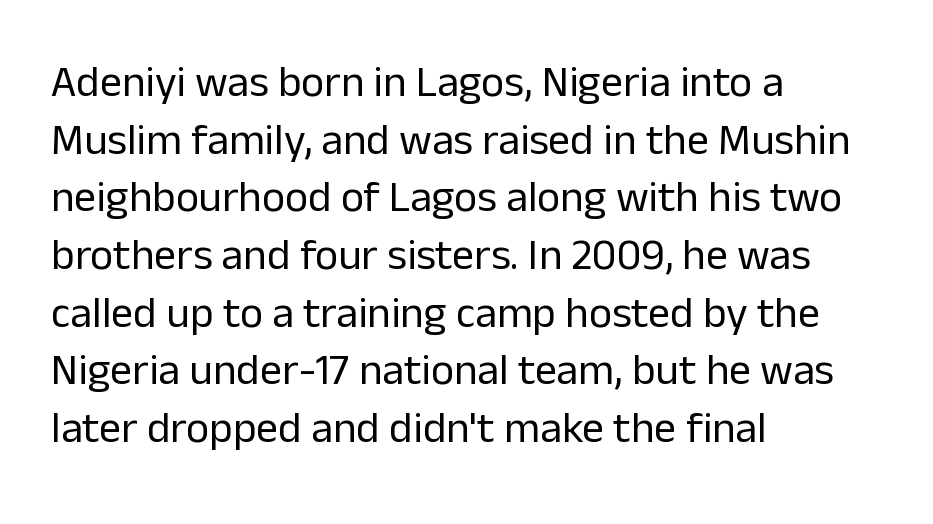
Q: Is the text bold? A: No.
Q: Is the text italic (slanted)? A: No, it is upright.
Q: Is the typeface a serif or a sans-serif typeface? A: Sans-serif.
Q: Is the text underlined? A: No.
Q: How is the paragraph aligned? A: Left-aligned.
Q: Is the spacing between letters normal or unusually wide? A: Normal.
Q: Is the spacing between lines tight, normal or loose? A: Normal.
Q: Width (condensed, normal, or wide)? A: Normal.
Q: Stroke contrast? A: Low.
Q: x-height? A: Medium.
Q: Monospaced? A: No.
